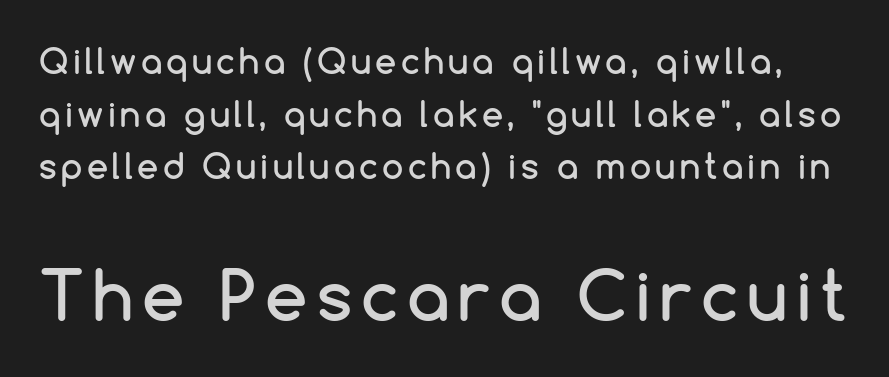
The letters stand upright; this is a roman face. Leading matches the norm, producing a regular column. Just letters on the line, the space beneath them empty. The composition opens small and finishes big. The rendering uses natural spacing where letterforms have individual widths.
